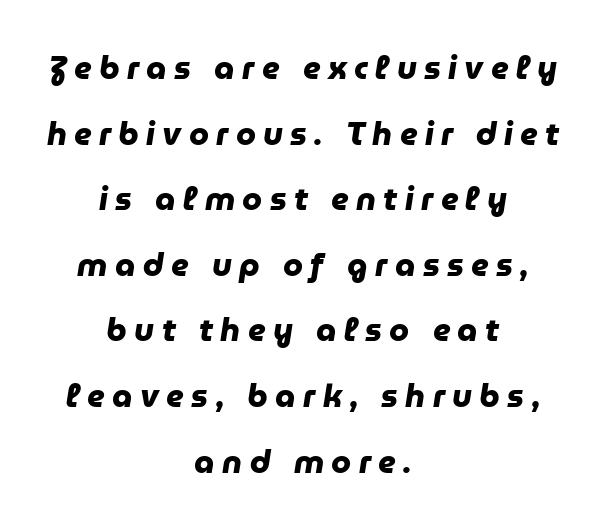
{"serif": "no", "bold": "yes", "weight": "heavy", "width": "normal", "stroke_contrast": "low", "x_height": "medium", "monospaced": "no", "underline": "no", "align": "center", "line_spacing": "loose", "line_spacing_ratio": 2.05, "letter_spacing": "wide", "letter_spacing_em": 0.23, "glyph_px": 32}
